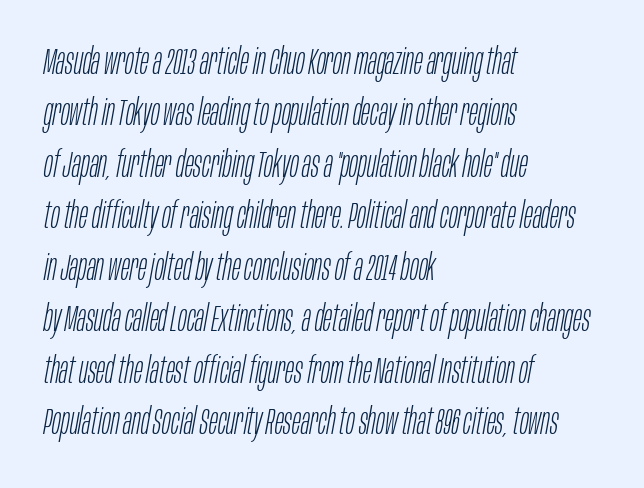
Q: Is the text bold? A: No.
Q: Is the text italic (slanted)? A: Yes, it leans right by about 10 degrees.
Q: Is the text underlined? A: No.
Q: How is the paragraph aligned? A: Left-aligned.
Q: Is the spacing between letters normal or unusually wide? A: Normal.
Q: Is the spacing between lines tight, normal or loose? A: Normal.
Q: Width (condensed, normal, or wide)? A: Condensed.
Q: Stroke contrast? A: Low.
Q: x-height? A: Large.
Q: Monospaced? A: No.
